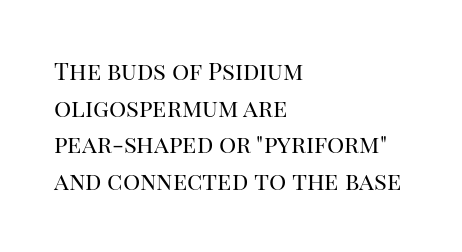
{"italic": "no", "bold": "no", "underline": "no", "align": "left", "line_spacing": "normal", "line_spacing_ratio": 1.53, "letter_spacing": "normal", "letter_spacing_em": 0.0, "glyph_px": 24}
